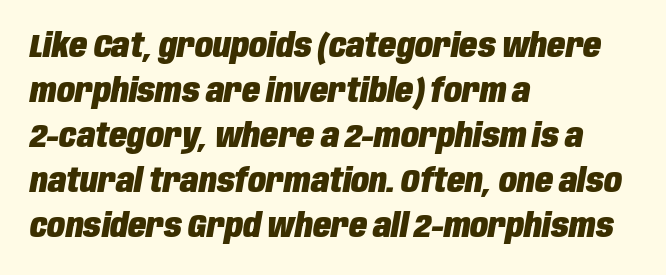
You could call the tracking neutral — neither tight nor loose. Horizontally, the lines are justified to the leading edge only. The block of text has a typical density, with ordinary space between rows. Think of a printed novel: that variable character pitch is what you see here. Glance below the letters and you will spot only blank space.
